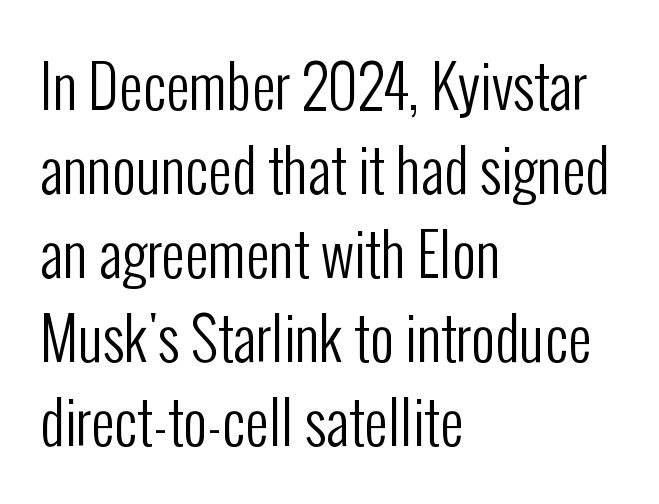
Stems here are at most as thick as an everyday book face. Typeset ragged right — the left edge is the straight one. The typeface chosen for these lines omits serifs. Upright lettering throughout. Looks like regular typesetting: each glyph gets only the width it needs. Any mark beneath the type? The region is blank.
